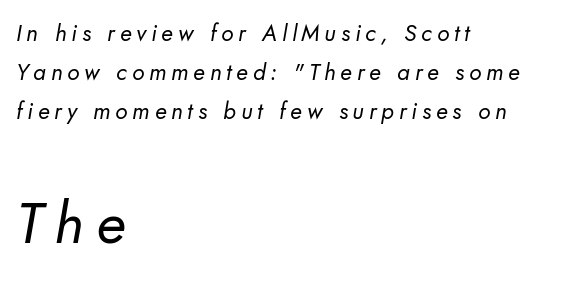
{"serif": "no", "bold": "no", "weight": "regular", "width": "normal", "stroke_contrast": "low", "x_height": "small", "monospaced": "no", "underline": "no", "align": "left", "line_spacing": "normal", "line_spacing_ratio": 1.7, "letter_spacing": "wide", "letter_spacing_em": 0.21, "larger_block": "second", "size_ratio": 2.52, "glyph_px": 58}
